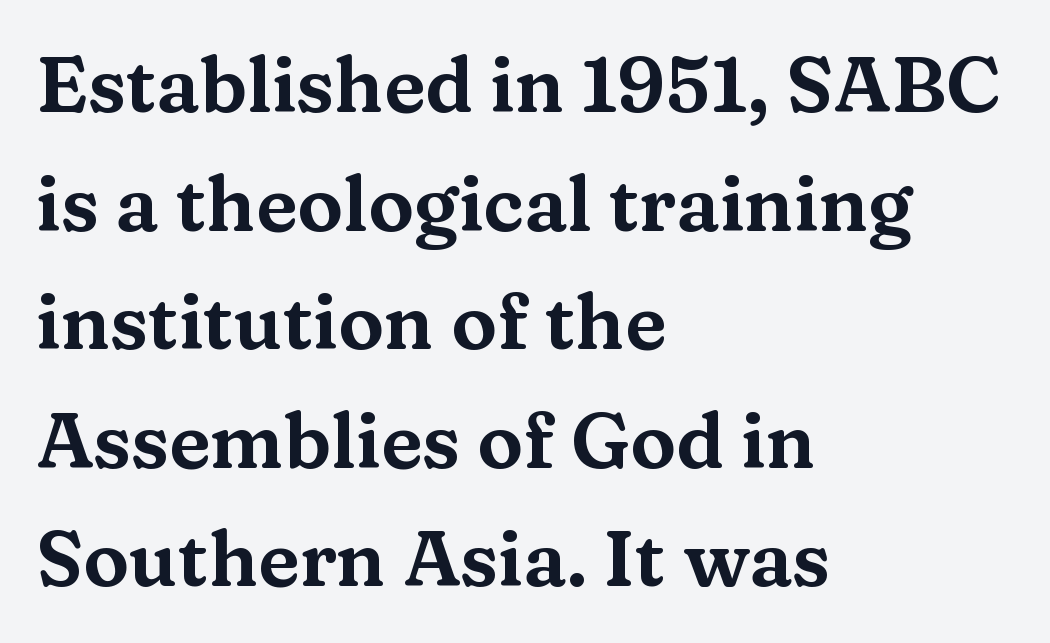
The image shows 77 px wide serif type, upright; set left-aligned, normal line spacing (1.54x), normal letter spacing, not underlined; medium stroke contrast and a medium x-height.
